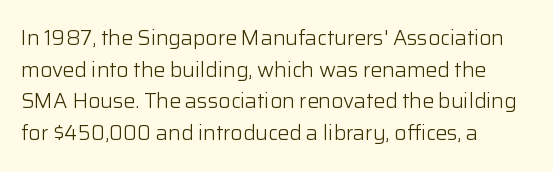
The image shows 21 px text type, upright; set left-aligned, normal line spacing (1.51x), normal letter spacing, not underlined.
